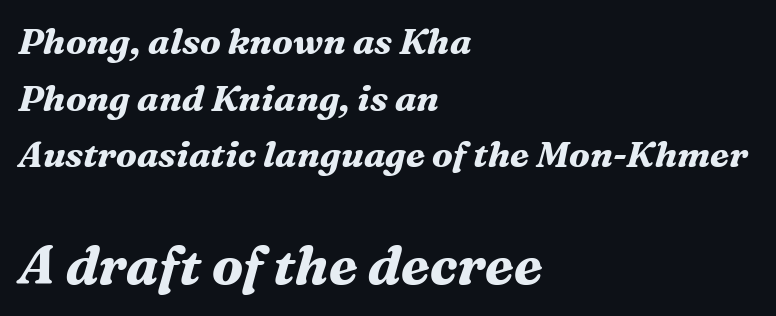
{"serif": "yes", "italic": "yes", "lean": "right", "slant_degrees": 16, "bold": "yes", "weight": "bold", "width": "normal", "stroke_contrast": "medium", "x_height": "medium", "monospaced": "no", "underline": "no", "align": "left", "line_spacing": "normal", "line_spacing_ratio": 1.57, "letter_spacing": "normal", "letter_spacing_em": 0.0, "larger_block": "second", "size_ratio": 1.5, "glyph_px": 54}
